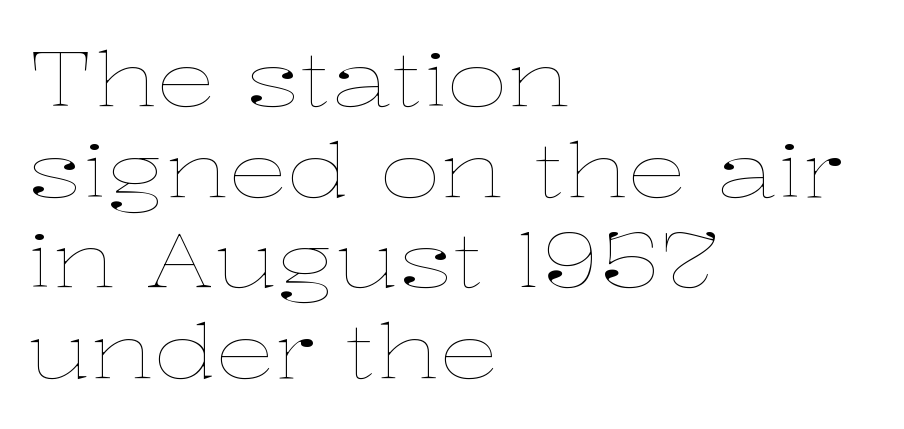
{"italic": "no", "bold": "no", "weight": "thin", "width": "wide", "stroke_contrast": "low", "x_height": "medium", "monospaced": "no", "underline": "no", "align": "left", "line_spacing_ratio": 1.21, "letter_spacing": "normal", "letter_spacing_em": 0.0, "glyph_px": 75}
